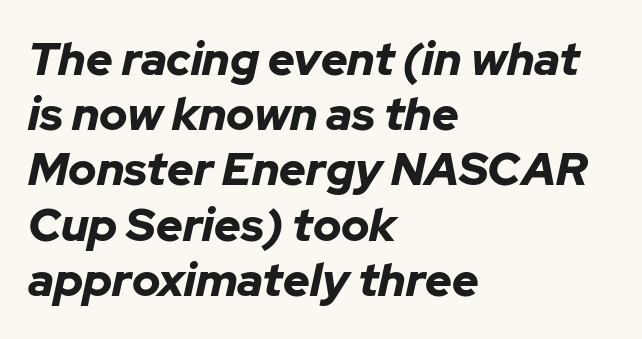
{"italic": "yes", "lean": "right", "slant_degrees": 12, "bold": "yes", "weight": "bold", "width": "normal", "stroke_contrast": "low", "x_height": "medium", "monospaced": "no", "underline": "no", "align": "left", "line_spacing_ratio": 1.2, "letter_spacing": "normal", "letter_spacing_em": 0.0, "glyph_px": 46}
